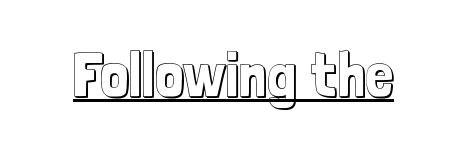
Q: Is the text italic (slanted)? A: No, it is upright.
Q: Is the text underlined? A: Yes.
Q: Is the spacing between letters normal or unusually wide? A: Normal.
Q: Width (condensed, normal, or wide)? A: Condensed.
Q: x-height? A: Medium.
Q: Monospaced? A: No.
